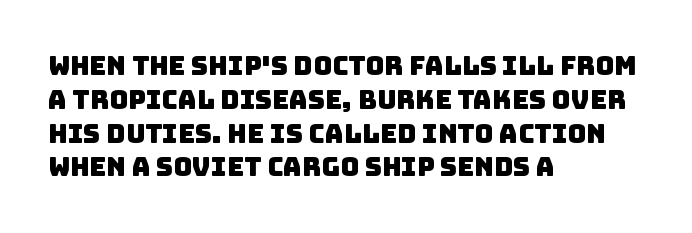
The horizontal fit of the characters is conventional and even. Visually the block forms a straight wall on the left and a jagged coastline on the right. The baseline area is clear. Vertically, the passage feels balanced, rows spaced as you'd expect.
